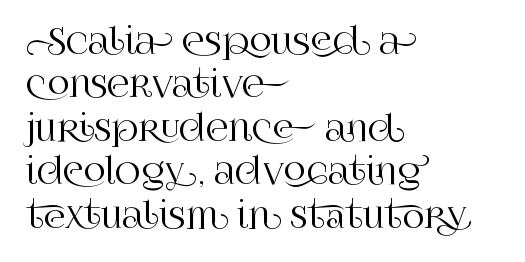
Q: Is the text italic (slanted)? A: No, it is upright.
Q: Is the typeface a serif or a sans-serif typeface? A: Serif.
Q: Is the text underlined? A: No.
Q: How is the paragraph aligned? A: Left-aligned.
Q: Is the spacing between letters normal or unusually wide? A: Normal.
Q: Width (condensed, normal, or wide)? A: Normal.
Q: Stroke contrast? A: High.
Q: x-height? A: Large.
Q: Monospaced? A: No.
